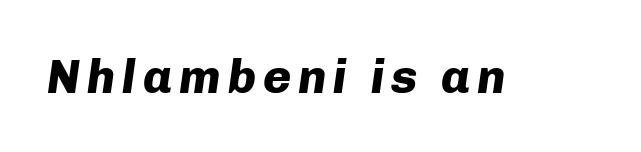
{"italic": "yes", "lean": "right", "slant_degrees": 8, "bold": "yes", "weight": "heavy", "width": "normal", "stroke_contrast": "low", "x_height": "medium", "monospaced": "no", "underline": "no", "glyph_px": 48}
